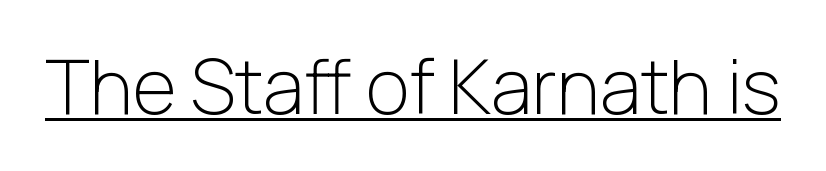
The image shows 75 px light sans-serif type, upright; set normal letter spacing, underlined; low stroke contrast and a medium x-height.
